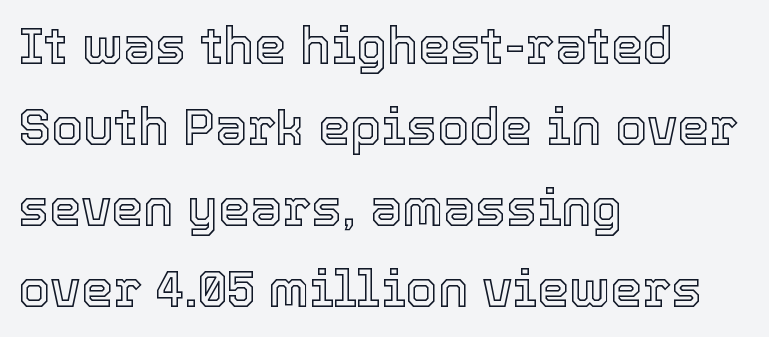
The space between consecutive lines is moderate. The paragraph has a hard left edge and a soft right edge. Between one letter and the next there's only the usual sliver of space. Character widths vary here, with narrow letters taking less room than wide ones.
